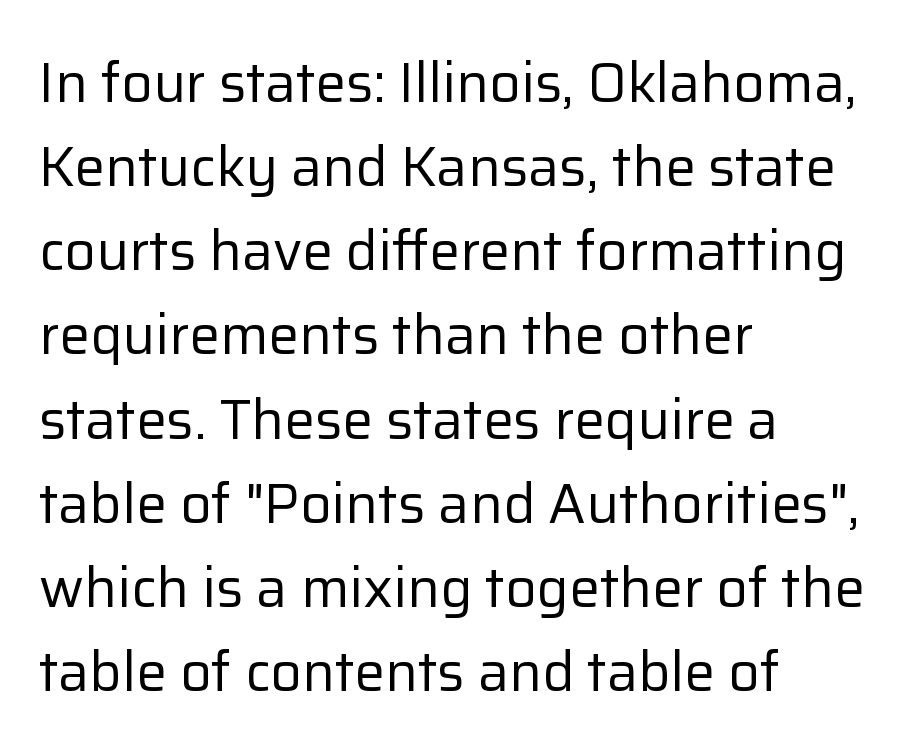
{"serif": "no", "italic": "no", "bold": "no", "weight": "regular", "width": "normal", "stroke_contrast": "low", "x_height": "medium", "monospaced": "no", "underline": "no", "align": "left", "line_spacing": "normal", "line_spacing_ratio": 1.53, "letter_spacing": "normal", "letter_spacing_em": 0.0, "glyph_px": 55}
